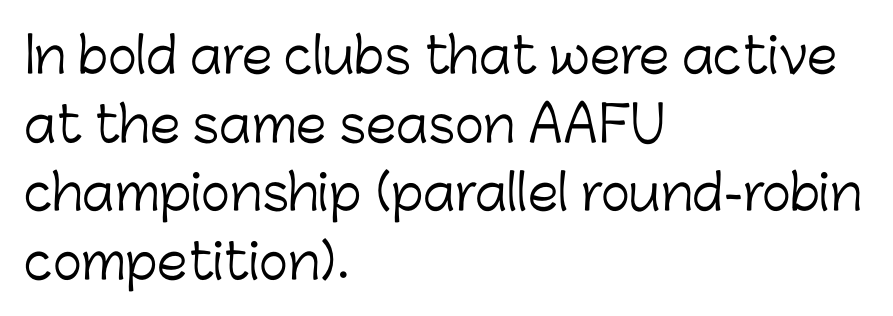
Q: Is the text bold? A: No.
Q: Is the text italic (slanted)? A: No, it is upright.
Q: Is the typeface a serif or a sans-serif typeface? A: Sans-serif.
Q: Is the text underlined? A: No.
Q: How is the paragraph aligned? A: Left-aligned.
Q: Is the spacing between letters normal or unusually wide? A: Normal.
Q: Is the spacing between lines tight, normal or loose? A: Normal.
Q: Width (condensed, normal, or wide)? A: Normal.
Q: Stroke contrast? A: Low.
Q: x-height? A: Medium.
Q: Monospaced? A: No.
